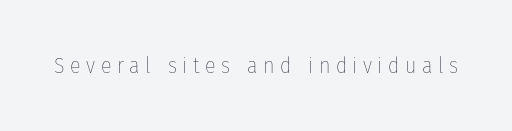
{"italic": "no", "bold": "no", "underline": "no", "letter_spacing": "wide", "letter_spacing_em": 0.25, "glyph_px": 22}
